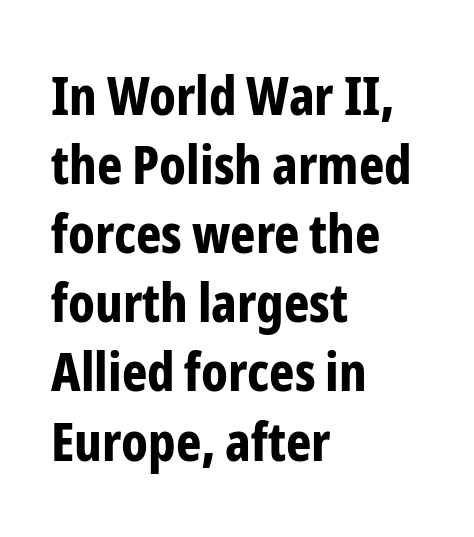
Q: Is the text bold? A: Yes.
Q: Is the text italic (slanted)? A: No, it is upright.
Q: Is the typeface a serif or a sans-serif typeface? A: Sans-serif.
Q: Is the text underlined? A: No.
Q: How is the paragraph aligned? A: Left-aligned.
Q: Is the spacing between letters normal or unusually wide? A: Normal.
Q: Is the spacing between lines tight, normal or loose? A: Normal.
Q: Width (condensed, normal, or wide)? A: Condensed.
Q: Stroke contrast? A: Low.
Q: x-height? A: Medium.
Q: Monospaced? A: No.
